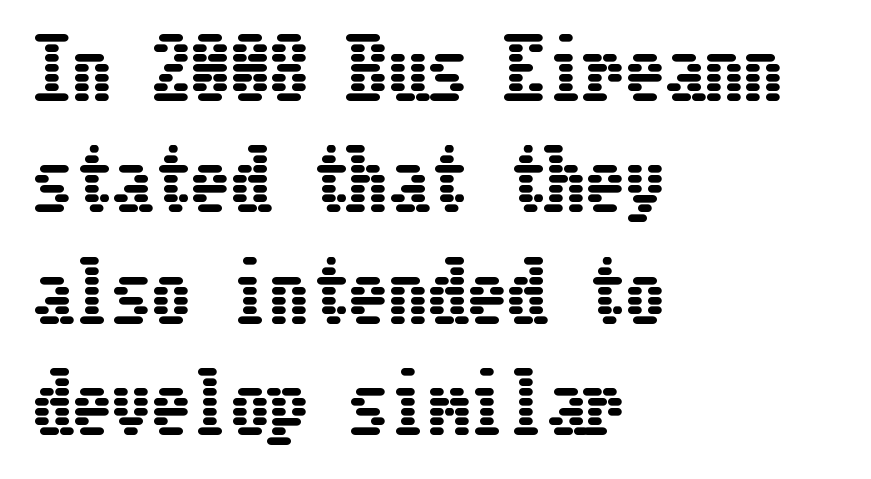
The image shows 79 px condensed type, upright; set left-aligned, normal line spacing (1.41x), normal letter spacing, not underlined; low stroke contrast and a medium x-height.
